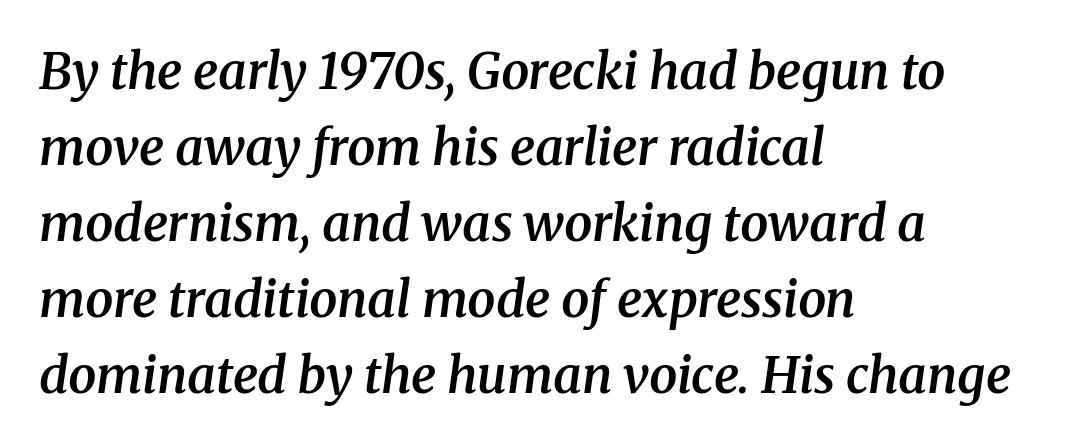
Students, this is semibold: more ink than regular, less than bold. The rag falls on the right side of this text block. Regarding serifs, this sample has them. Successive baselines arrive at the customary interval.
